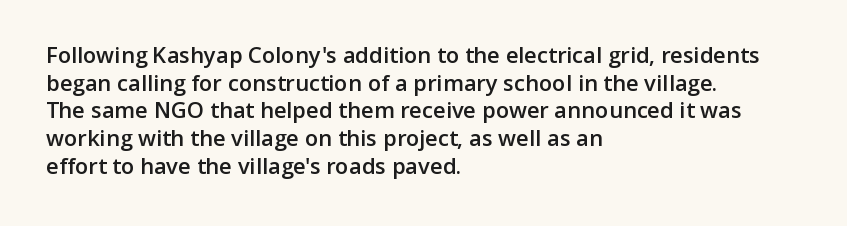
The image shows 22 px text type, upright; set left-aligned, normal line spacing (1.26x), normal letter spacing, not underlined.
